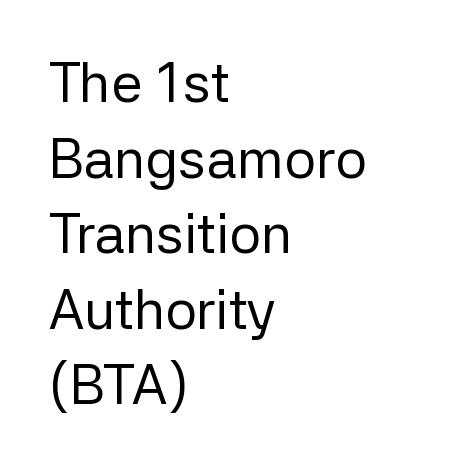
Q: Is the text bold? A: No.
Q: Is the text italic (slanted)? A: No, it is upright.
Q: Is the typeface a serif or a sans-serif typeface? A: Sans-serif.
Q: Is the text underlined? A: No.
Q: How is the paragraph aligned? A: Left-aligned.
Q: Is the spacing between letters normal or unusually wide? A: Normal.
Q: Is the spacing between lines tight, normal or loose? A: Normal.
Q: Width (condensed, normal, or wide)? A: Normal.
Q: Stroke contrast? A: Low.
Q: x-height? A: Medium.
Q: Monospaced? A: No.
